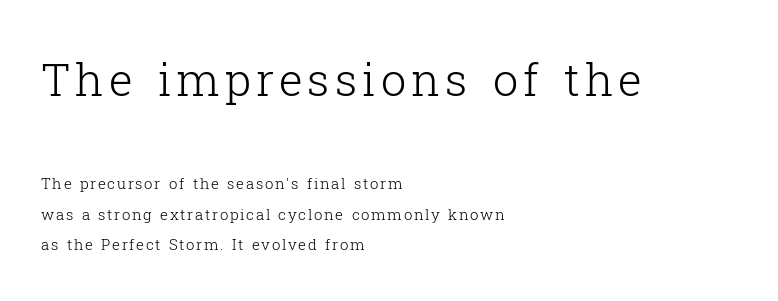
The image shows 45 px light serif type, upright; set left-aligned, loose line spacing (2.06x), not underlined; the first (top) block is 3.0x larger; low stroke contrast and a medium x-height.
